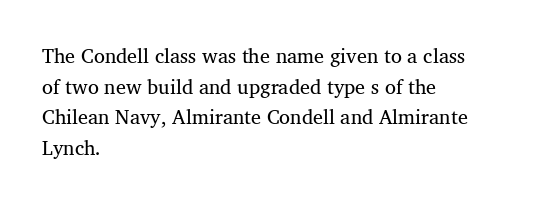
Q: Is the text bold? A: No.
Q: Is the text italic (slanted)? A: No, it is upright.
Q: Is the text underlined? A: No.
Q: How is the paragraph aligned? A: Left-aligned.
Q: Is the spacing between letters normal or unusually wide? A: Normal.
Q: Is the spacing between lines tight, normal or loose? A: Normal.
